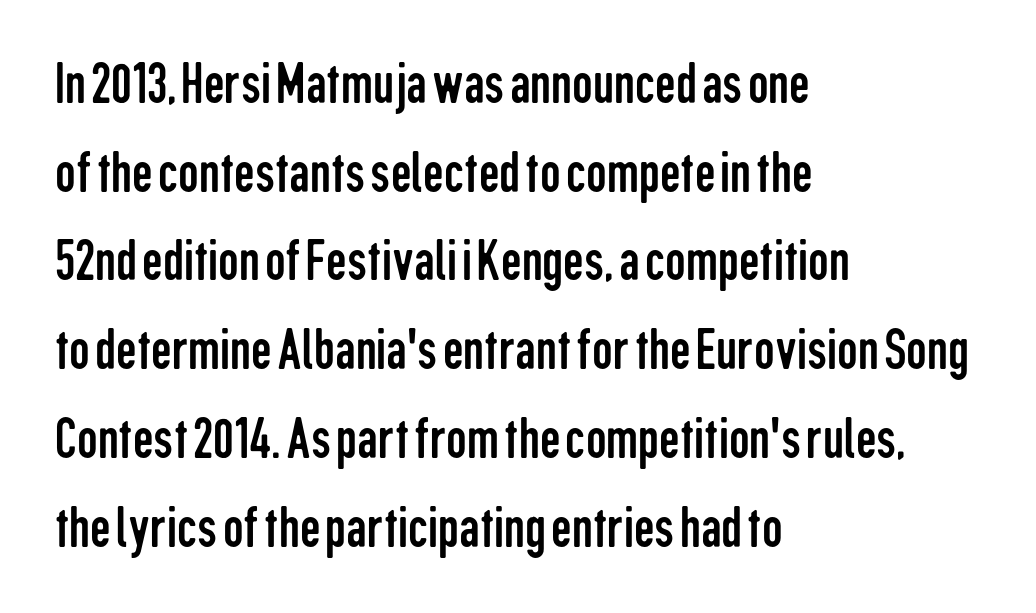
Here the designer chose a conventional face with non-uniform glyph widths. The letterforms sit shoulder to shoulder at normal distance. Heft: none added — not bold. Regarding leading, the lines here are spaced in the standard way. Caption: multi-line text, flush left, ragged right. I'd call this a sans setting — the letters go barefoot.
